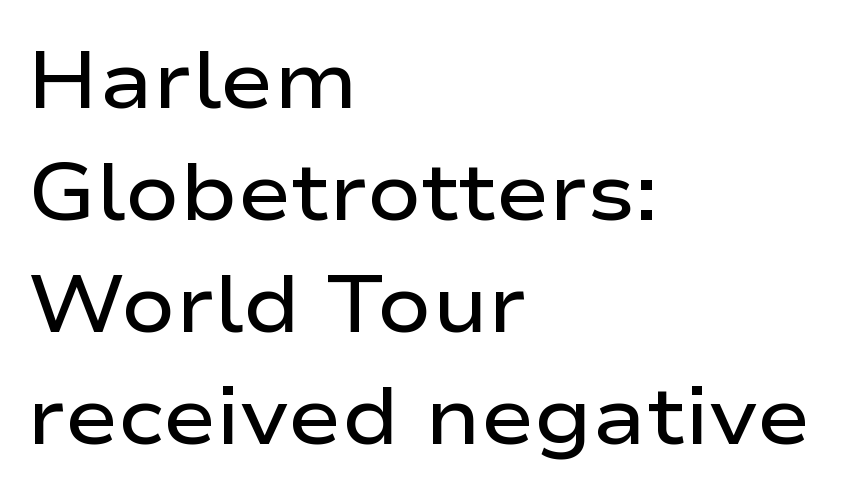
The image shows 80 px semibold, wide sans-serif type, upright; set left-aligned, normal line spacing (1.4x), normal letter spacing, not underlined; low stroke contrast and a medium x-height.
